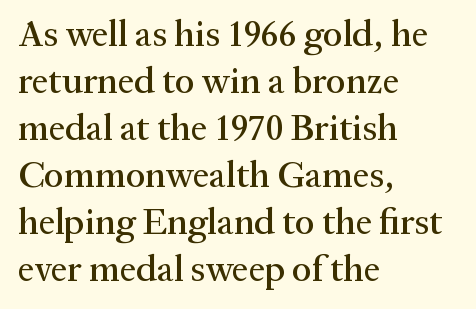
The lettering stays uniformly vertical, giving the passage a roman look. Decoration check: the copy has no underline. Notice how descenders clear the ascenders below comfortably — that's standard leading. Is this a sans? No — the strokes have serifs. What stands out about the letter spacing? Nothing — it is the standard amount. These lines are set flush left with a ragged right edge.
